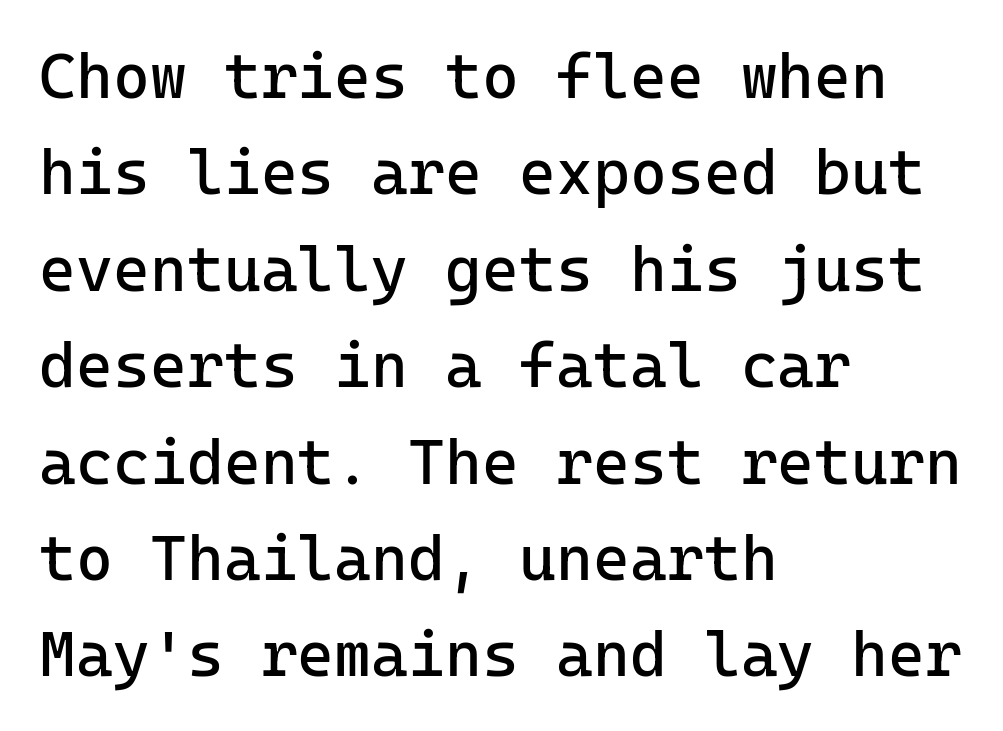
This sample is left-justified, so line endings fall wherever the words run out. Reading down the column, the eye jumps a familiar distance to each next line. Weight: in the light-to-regular range. A roman cut, with each character standing at attention. The face used here is monospaced, like something from a code editor. In terms of letterspacing, this is plain default setting.
